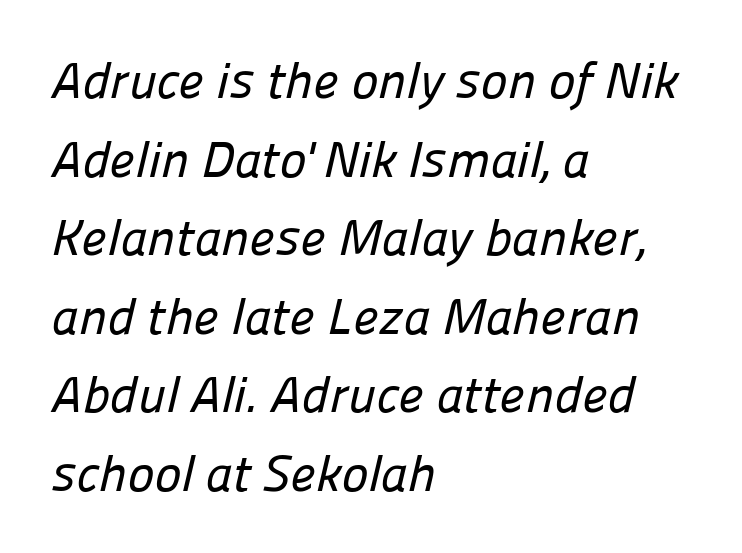
The image shows 51 px sans-serif type; set left-aligned, normal line spacing (1.54x), normal letter spacing, not underlined; low stroke contrast and a medium x-height.
